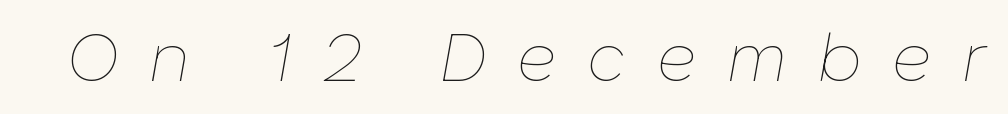
{"italic": "yes", "lean": "right", "slant_degrees": 10, "bold": "no", "weight": "thin", "width": "normal", "stroke_contrast": "low", "x_height": "medium", "monospaced": "no", "underline": "no", "letter_spacing": "wide", "letter_spacing_em": 0.45, "glyph_px": 67}
